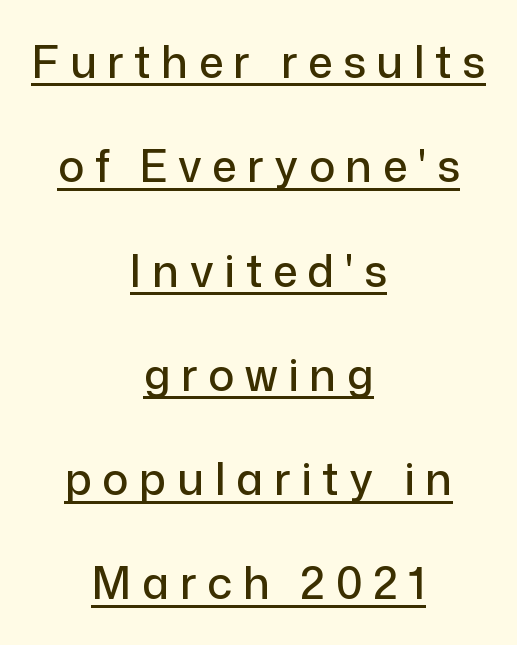
You could not count columns in this text — the font is proportionally spaced. These lines are composed in type without serifs. A roman cut, with each character standing at attention. Horizontally, the lines are justified to the midpoint only. Is the letter spacing exaggerated? Yes — the characters are pushed far apart. Widely set lines give the paragraph a tall, airy silhouette.
